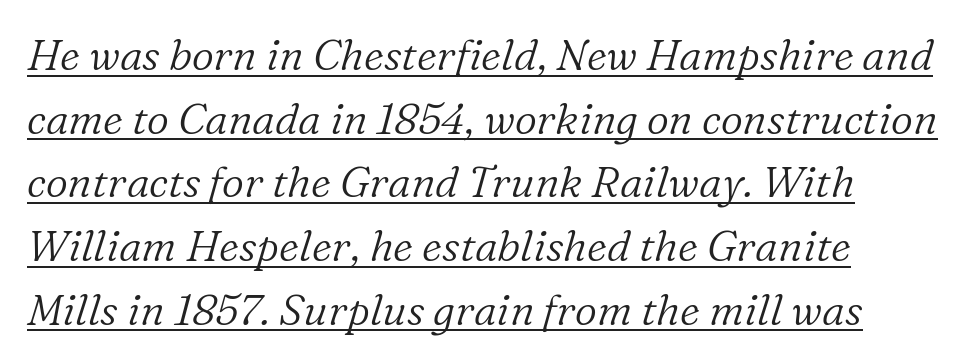
Q: Is the text bold? A: No.
Q: Is the text italic (slanted)? A: Yes, it leans right by about 16 degrees.
Q: Is the typeface a serif or a sans-serif typeface? A: Serif.
Q: Is the text underlined? A: Yes.
Q: How is the paragraph aligned? A: Left-aligned.
Q: Is the spacing between letters normal or unusually wide? A: Normal.
Q: Is the spacing between lines tight, normal or loose? A: Normal.
Q: Width (condensed, normal, or wide)? A: Normal.
Q: Stroke contrast? A: Low.
Q: x-height? A: Medium.
Q: Monospaced? A: No.
